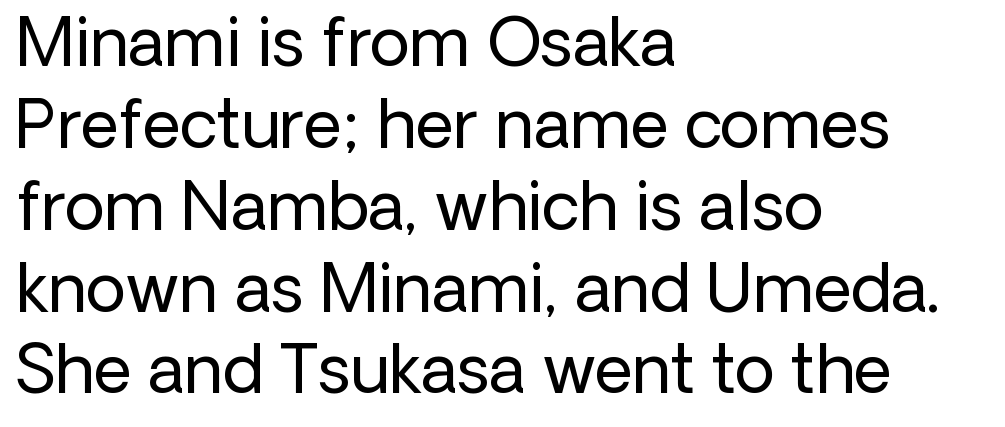
The image shows 66 px regular-weight sans-serif type, upright; set left-aligned, line spacing 1.24x, normal letter spacing, not underlined; low stroke contrast and a medium x-height.
